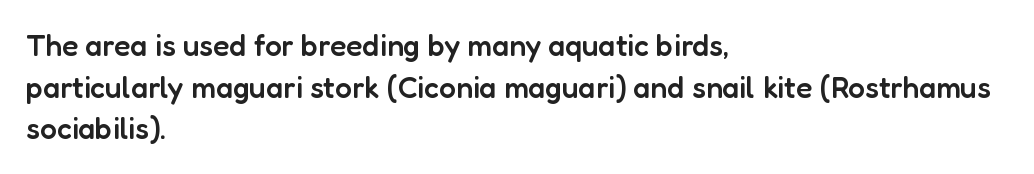
Look at the bottom of the vertical strokes: they stop flat, with no serifs. Summary of vertical rhythm: regular, with standard interline spacing. The axis of the letterforms is exactly vertical. Note the varied advance widths — an 'i' is clearly narrower than an 'm'.
